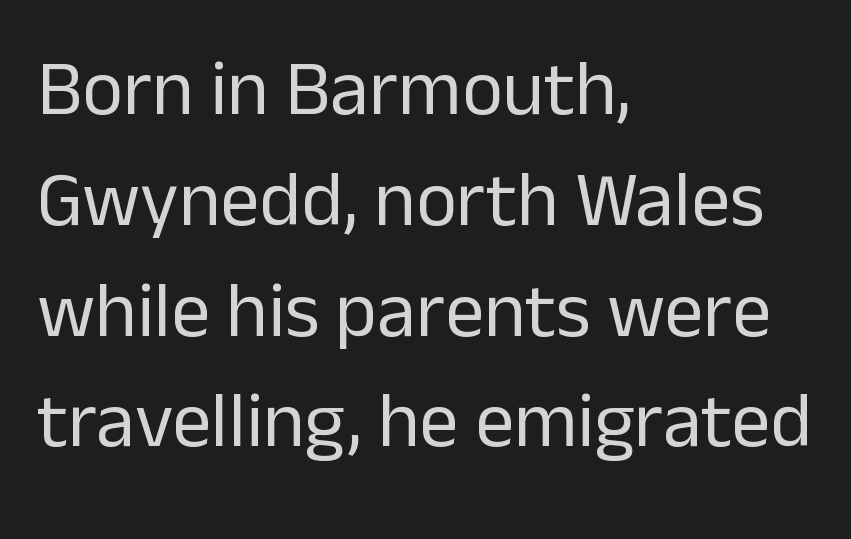
Is there any slant? The stems are plumb. The glyphs in this specimen are sans serif. Short note: letters normally spaced. The weight tops out at a normal text grade. Honestly, the row spacing looks completely unremarkable. Underline: absent.
